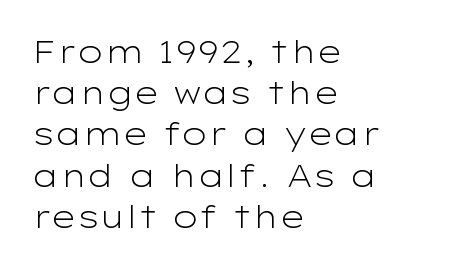
{"serif": "no", "italic": "no", "bold": "no", "weight": "light", "width": "wide", "stroke_contrast": "low", "x_height": "medium", "monospaced": "no", "underline": "no", "align": "left", "line_spacing": "normal", "line_spacing_ratio": 1.33, "letter_spacing": "normal", "letter_spacing_em": 0.0, "glyph_px": 31}
